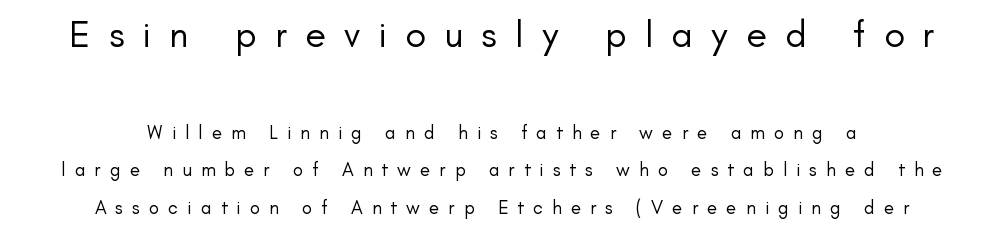
Compared with typical body copy, the letter spacing here is much looser. Note the varied advance widths — an 'i' is clearly narrower than an 'm'. Descender tails drop into unmarked territory. Weight class: somewhere from thin through regular. Type style note: lacks serifs. Style check: upright.
